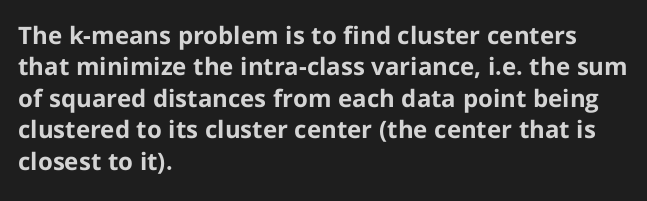
The image shows 24 px bold type, upright; set left-aligned, normal line spacing (1.31x), normal letter spacing, not underlined.
